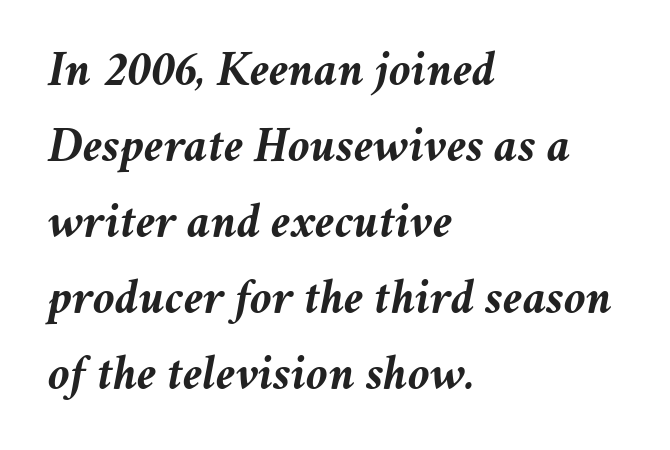
The image shows 50 px semibold type, italic (leaning right); set left-aligned, normal line spacing (1.52x), normal letter spacing, not underlined; medium stroke contrast and a medium x-height.
